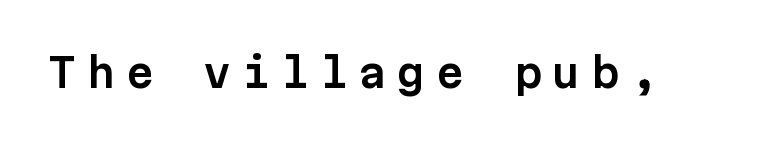
The image shows 40 px sans-serif type, upright, monospaced; set unusually wide letter spacing (+0.27 em), not underlined; low stroke contrast and a medium x-height.
